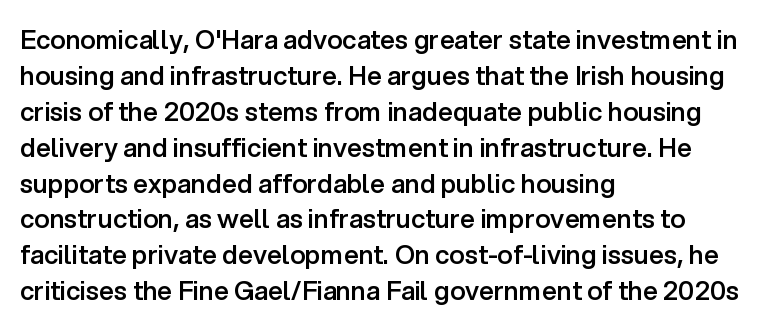
{"italic": "no", "bold": "semi", "underline": "no", "align": "left", "line_spacing": "normal", "line_spacing_ratio": 1.38, "letter_spacing": "normal", "letter_spacing_em": 0.0, "glyph_px": 26}
